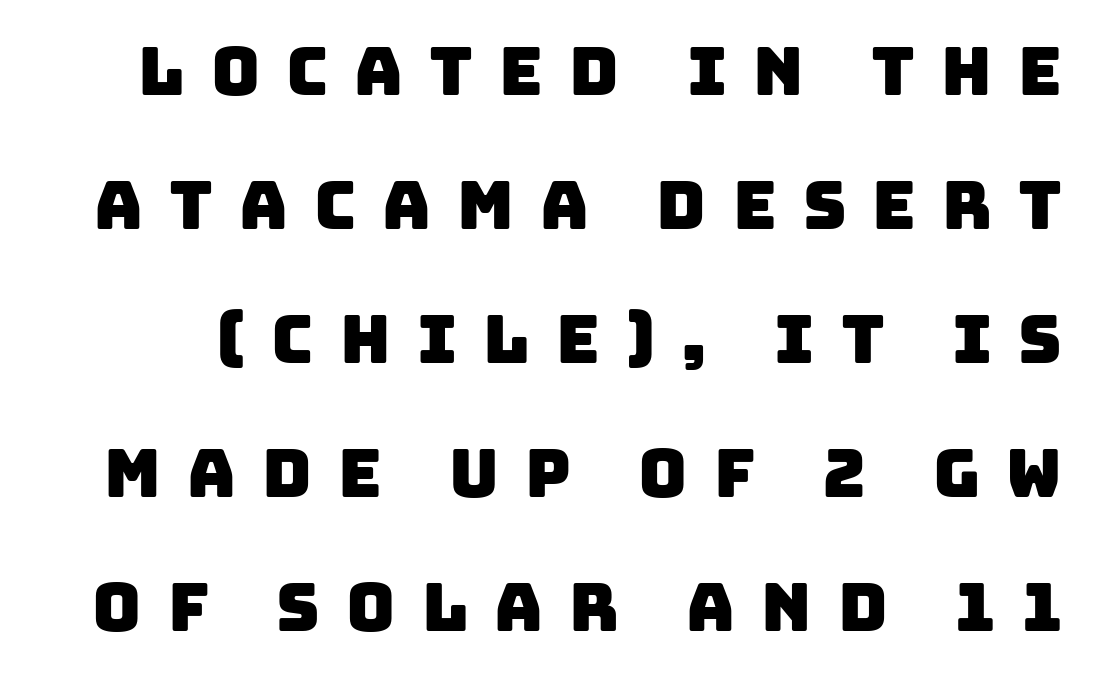
The image shows 67 px sans-serif type; set loose line spacing (2.0x), unusually wide letter spacing (+0.39 em), not underlined; low stroke contrast and a large x-height.
